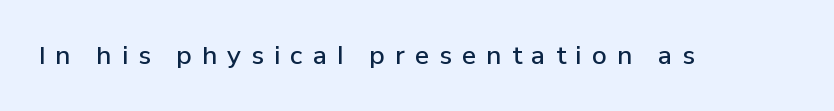
The image shows 24 px text type, upright; set unusually wide letter spacing (+0.42 em), not underlined.
